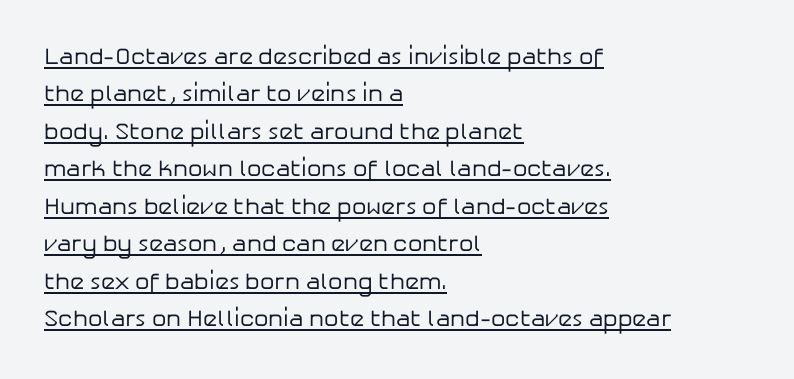
{"italic": "no", "bold": "no", "underline": "yes", "align": "left", "line_spacing": "normal", "line_spacing_ratio": 1.63, "letter_spacing": "normal", "letter_spacing_em": 0.0, "glyph_px": 23}
